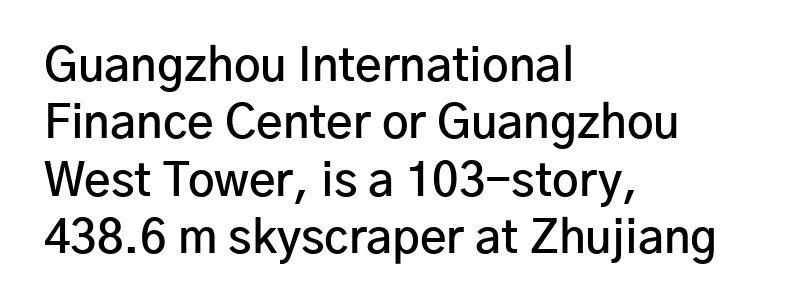
The image shows 46 px semibold sans-serif type, upright; set left-aligned, normal line spacing (1.25x), normal letter spacing, not underlined; low stroke contrast and a medium x-height.
